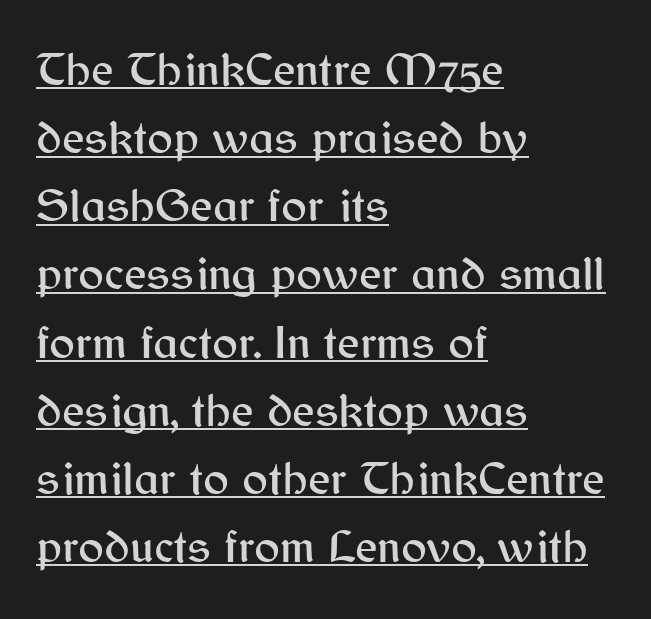
Q: Is the text italic (slanted)? A: No, it is upright.
Q: Is the typeface a serif or a sans-serif typeface? A: Sans-serif.
Q: Is the text underlined? A: Yes.
Q: How is the paragraph aligned? A: Left-aligned.
Q: Is the spacing between letters normal or unusually wide? A: Normal.
Q: Is the spacing between lines tight, normal or loose? A: Normal.
Q: Width (condensed, normal, or wide)? A: Normal.
Q: Stroke contrast? A: Medium.
Q: x-height? A: Medium.
Q: Monospaced? A: No.
